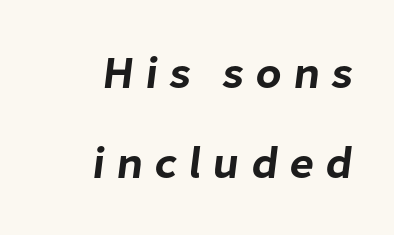
{"serif": "no", "width": "normal", "stroke_contrast": "low", "x_height": "medium", "monospaced": "no", "underline": "no", "align": "right", "line_spacing": "loose", "line_spacing_ratio": 2.01, "letter_spacing": "wide", "letter_spacing_em": 0.25, "glyph_px": 45}
